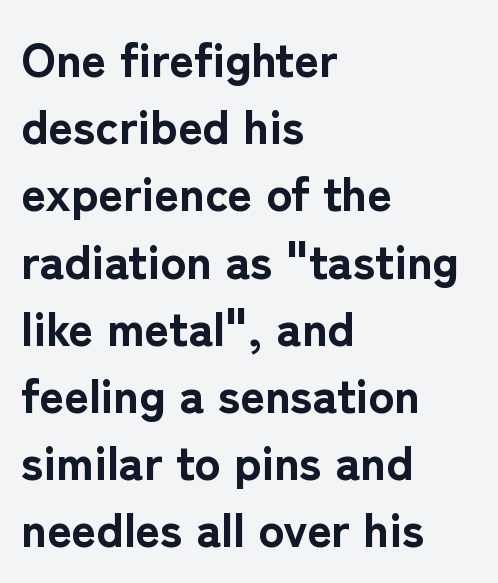
Q: Is the text bold? A: Yes.
Q: Is the text italic (slanted)? A: No, it is upright.
Q: Is the typeface a serif or a sans-serif typeface? A: Sans-serif.
Q: Is the text underlined? A: No.
Q: How is the paragraph aligned? A: Left-aligned.
Q: Is the spacing between letters normal or unusually wide? A: Normal.
Q: Is the spacing between lines tight, normal or loose? A: Normal.
Q: Width (condensed, normal, or wide)? A: Normal.
Q: Stroke contrast? A: Low.
Q: x-height? A: Medium.
Q: Monospaced? A: No.
